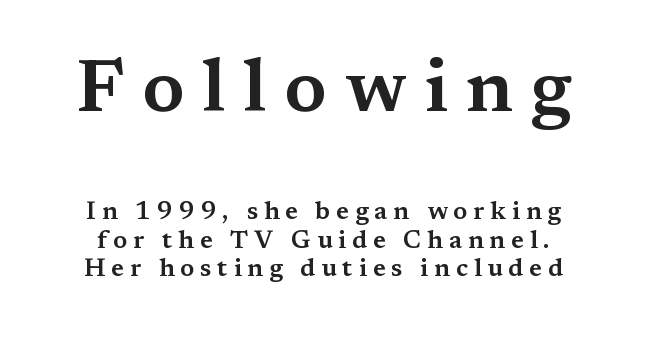
{"serif": "yes", "italic": "no", "width": "wide", "stroke_contrast": "medium", "x_height": "medium", "monospaced": "no", "underline": "no", "line_spacing": "tight", "line_spacing_ratio": 1.14, "letter_spacing": "wide", "letter_spacing_em": 0.24, "larger_block": "first", "size_ratio": 3.0, "glyph_px": 75}
